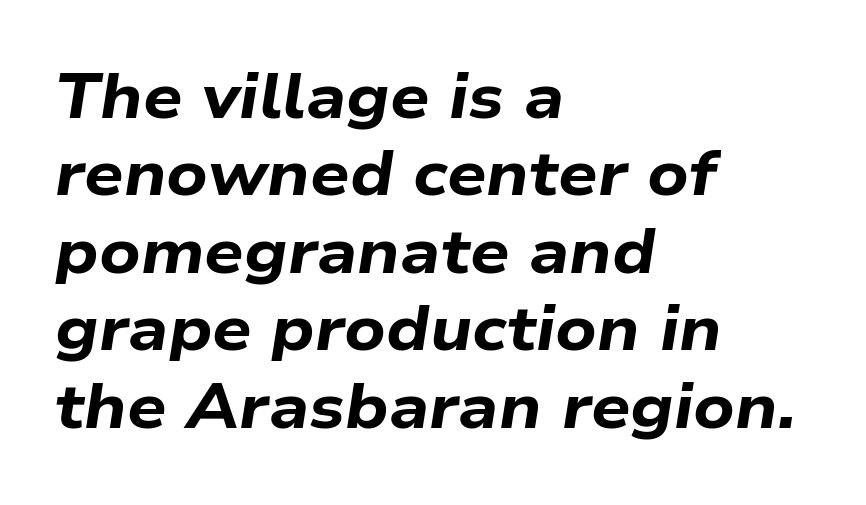
{"italic": "yes", "lean": "right", "slant_degrees": 9, "bold": "yes", "weight": "bold", "width": "wide", "stroke_contrast": "low", "x_height": "medium", "monospaced": "no", "underline": "no", "align": "left", "line_spacing": "normal", "line_spacing_ratio": 1.25, "letter_spacing": "normal", "letter_spacing_em": 0.0, "glyph_px": 62}
